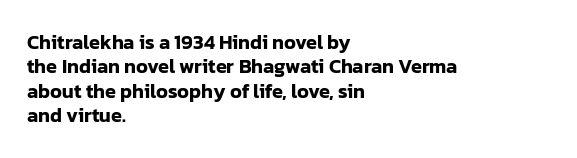
Q: Is the text italic (slanted)? A: No, it is upright.
Q: Is the text underlined? A: No.
Q: How is the paragraph aligned? A: Left-aligned.
Q: Is the spacing between letters normal or unusually wide? A: Normal.
